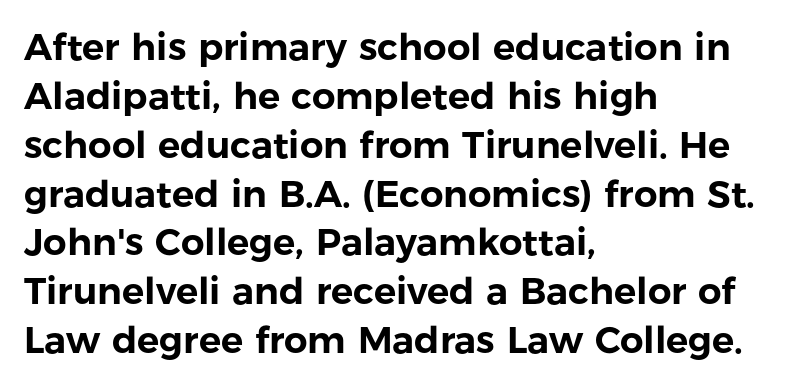
The line texture is even and compact thanks to regular tracking. Typeset ragged right — the left edge is the straight one. Clear beneath every line of the passage. The vertical gap from one line to the next is medium.
